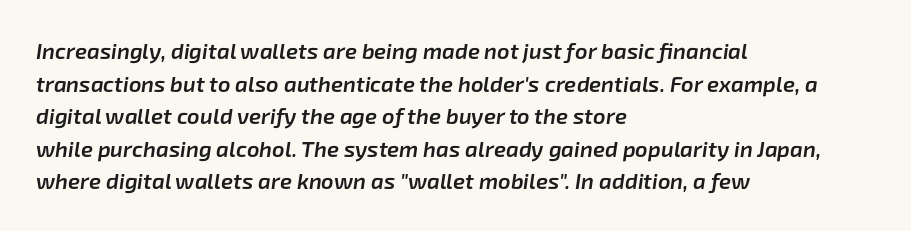
Q: Is the text bold? A: Semi-bold.
Q: Is the text italic (slanted)? A: Yes, it leans right by about 8 degrees.
Q: Is the text underlined? A: No.
Q: How is the paragraph aligned? A: Left-aligned.
Q: Is the spacing between letters normal or unusually wide? A: Normal.
Q: Is the spacing between lines tight, normal or loose? A: Normal.
